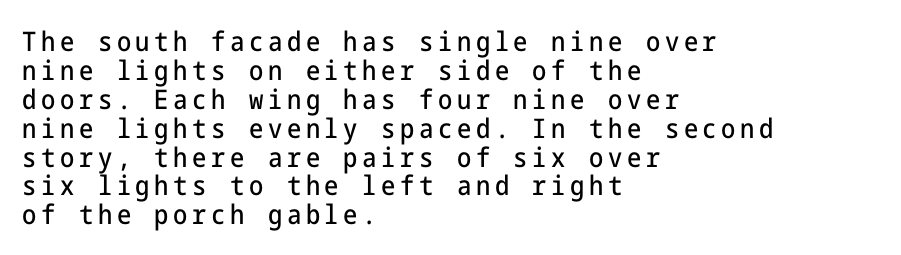
{"italic": "no", "underline": "no", "align": "left", "line_spacing": "tight", "line_spacing_ratio": 1.07, "glyph_px": 27}
